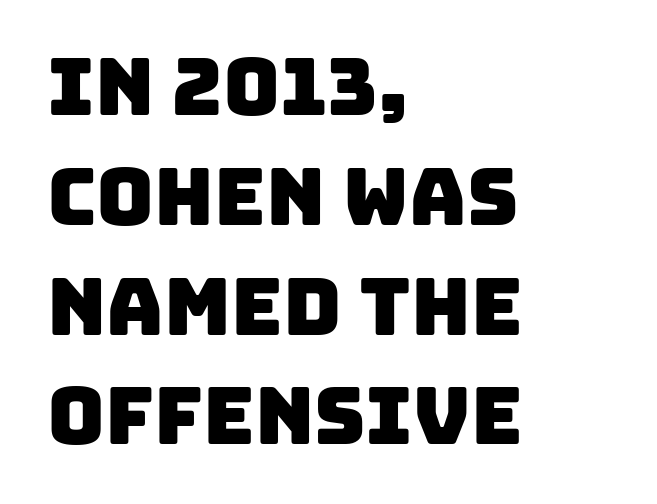
Q: Is the typeface a serif or a sans-serif typeface? A: Sans-serif.
Q: Is the text underlined? A: No.
Q: How is the paragraph aligned? A: Left-aligned.
Q: Is the spacing between letters normal or unusually wide? A: Normal.
Q: Is the spacing between lines tight, normal or loose? A: Normal.
Q: Width (condensed, normal, or wide)? A: Normal.
Q: Stroke contrast? A: Low.
Q: x-height? A: Large.
Q: Monospaced? A: No.
